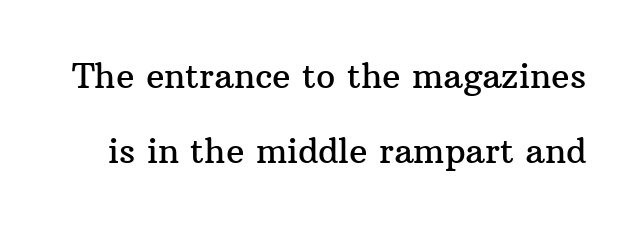
The image shows 34 px serif type, upright; set loose line spacing (2.22x), normal letter spacing, not underlined; medium stroke contrast and a medium x-height.
